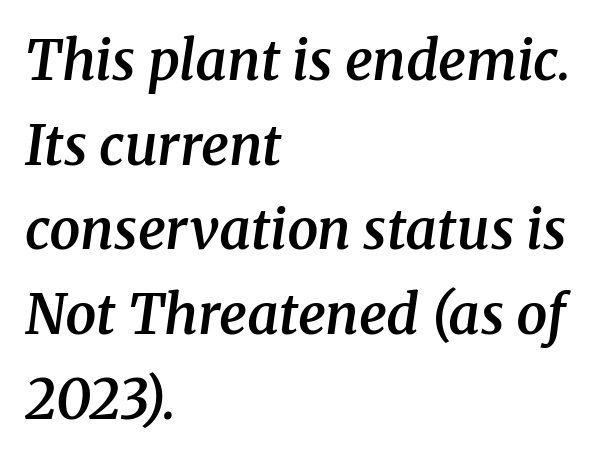
The image shows 55 px semibold serif type, italic (leaning right); set left-aligned, normal line spacing (1.54x), normal letter spacing, not underlined; medium stroke contrast and a medium x-height.
